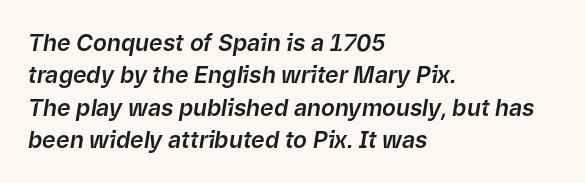
The image shows 23 px text type, italic (leaning right); set left-aligned, normal line spacing (1.41x), normal letter spacing, not underlined.
